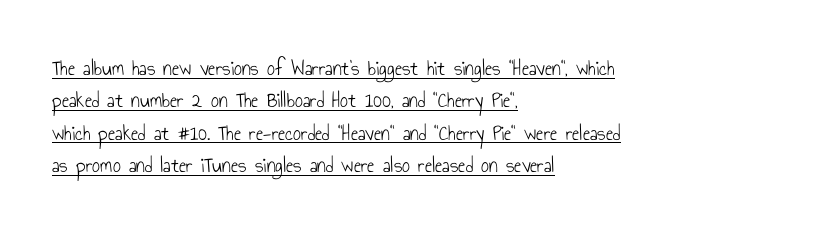
These lines were composed using upright roman letters. You can see a thin bar hugging the bottom of the glyphs. The typesetting does not lean heavy: it is not bold. Leftover space on each line is placed entirely after the last word.
